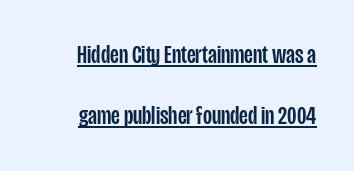
The image shows 26 px text type, upright; set loose line spacing (2.35x), normal letter spacing, underlined.
